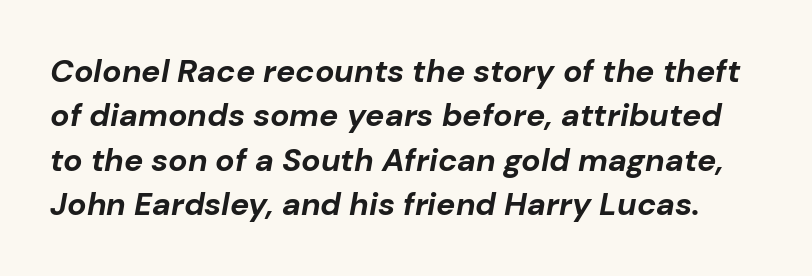
Q: Is the text bold? A: Yes.
Q: Is the text italic (slanted)? A: Yes, it leans right by about 10 degrees.
Q: Is the text underlined? A: No.
Q: Is the spacing between letters normal or unusually wide? A: Normal.
Q: Is the spacing between lines tight, normal or loose? A: Normal.
Q: Width (condensed, normal, or wide)? A: Normal.
Q: Stroke contrast? A: Low.
Q: x-height? A: Medium.
Q: Monospaced? A: No.
